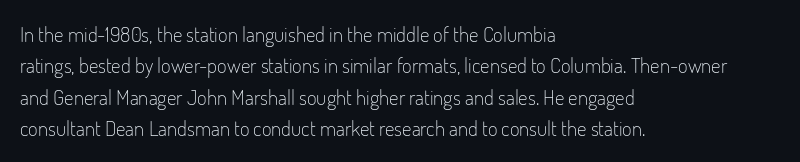
Q: Is the text bold? A: No.
Q: Is the text italic (slanted)? A: No, it is upright.
Q: Is the text underlined? A: No.
Q: How is the paragraph aligned? A: Left-aligned.
Q: Is the spacing between letters normal or unusually wide? A: Normal.
Q: Is the spacing between lines tight, normal or loose? A: Normal.
